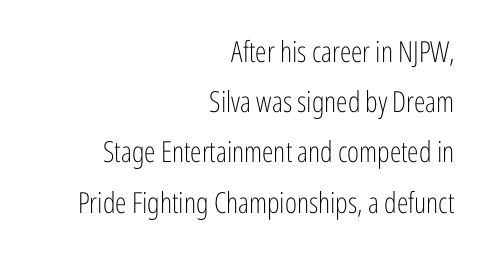
{"serif": "no", "italic": "no", "bold": "no", "weight": "light", "width": "condensed", "stroke_contrast": "low", "x_height": "medium", "monospaced": "no", "underline": "no", "align": "right", "line_spacing_ratio": 1.73, "letter_spacing": "normal", "letter_spacing_em": 0.0, "glyph_px": 29}
